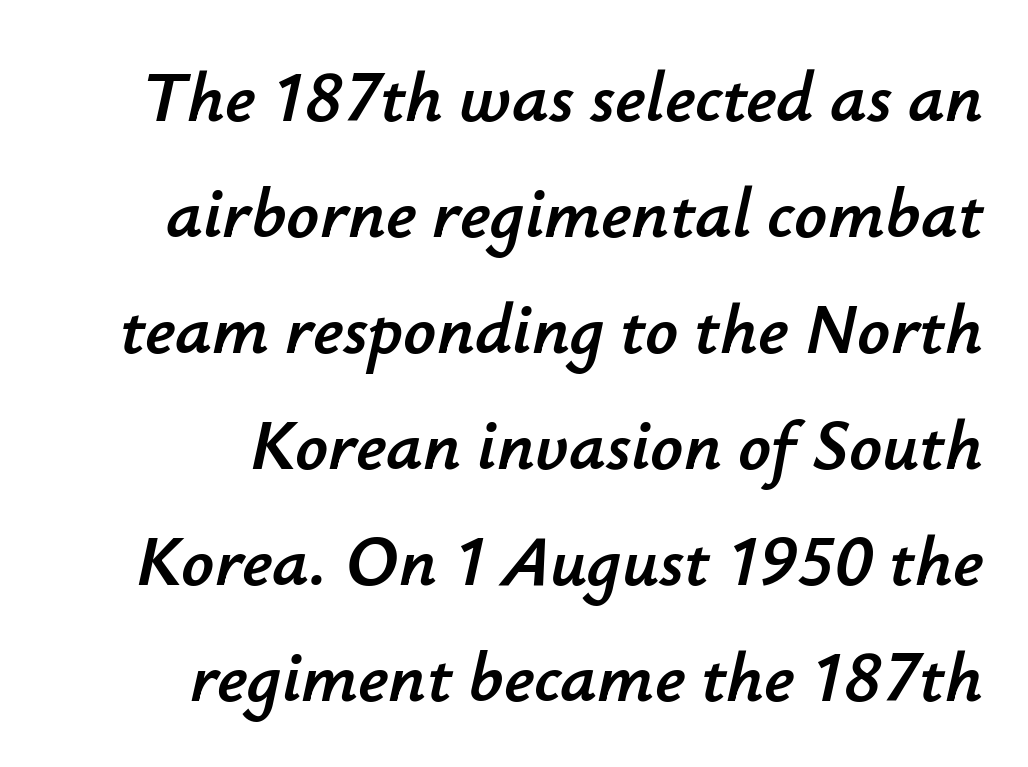
The space beneath each line is pristine and unruled. Character widths vary here, with narrow letters taking less room than wide ones. Would a proofreader flag this as italicized? Yes. Caption: multi-line text, flush right, ragged left. The passage shown stacks its lines at a standard gap. Inter-character spacing is left at the font's built-in metrics.
